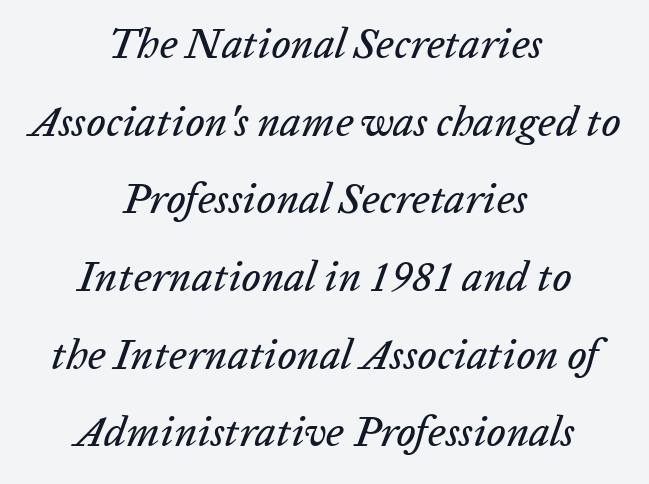
{"italic": "yes", "lean": "right", "slant_degrees": 20, "width": "normal", "stroke_contrast": "low", "x_height": "medium", "monospaced": "no", "underline": "no", "align": "center", "line_spacing_ratio": 1.85, "letter_spacing": "normal", "letter_spacing_em": 0.0, "glyph_px": 42}
